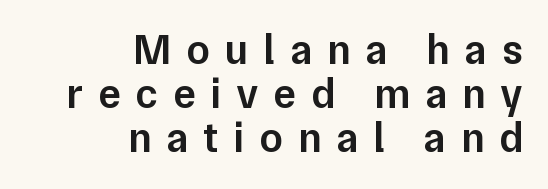
The text block is weighted toward the right margin, trailing off unevenly leftward. How are the letters spaced? Widely, with obvious added tracking. The zone under the glyphs is completely vacant. Is there much room between lines? No — they nearly touch. A typesetter would mark this as roman, not italic. Every letter is mildly thick-stroked: semibold rather than bold.
